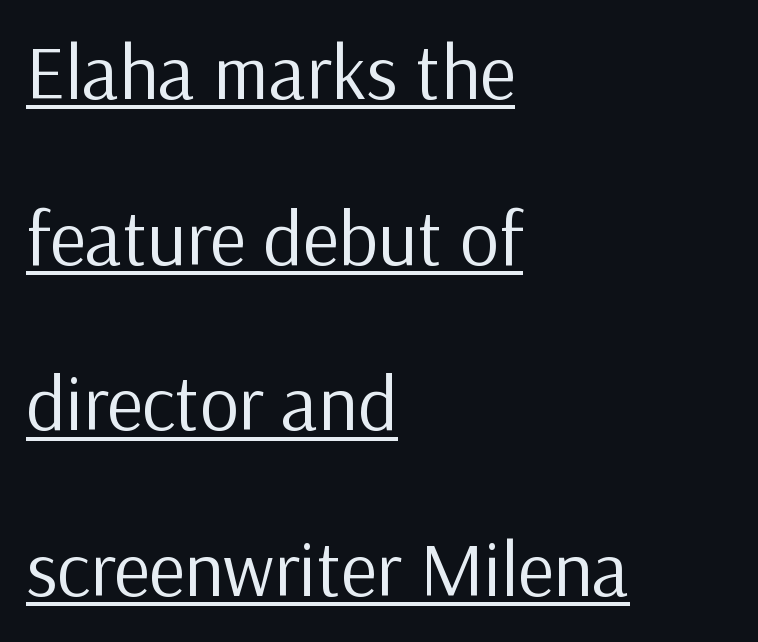
Q: Is the text bold? A: No.
Q: Is the text italic (slanted)? A: No, it is upright.
Q: Is the typeface a serif or a sans-serif typeface? A: Sans-serif.
Q: Is the text underlined? A: Yes.
Q: How is the paragraph aligned? A: Left-aligned.
Q: Is the spacing between letters normal or unusually wide? A: Normal.
Q: Is the spacing between lines tight, normal or loose? A: Loose.
Q: Width (condensed, normal, or wide)? A: Normal.
Q: Stroke contrast? A: Low.
Q: x-height? A: Medium.
Q: Monospaced? A: No.
